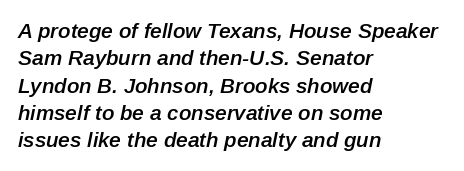
The image shows 21 px text type, italic (leaning right); set left-aligned, normal line spacing (1.3x), normal letter spacing, not underlined.
